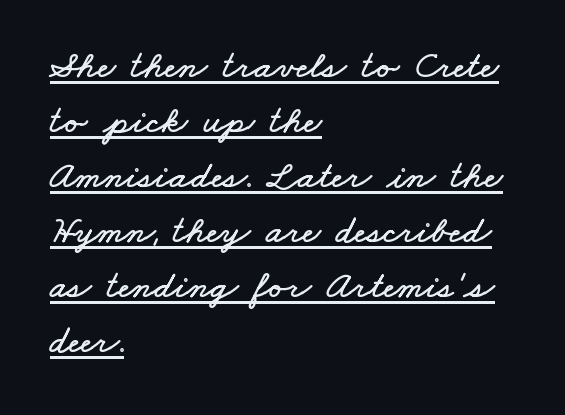
Character widths vary here, with narrow letters taking less room than wide ones. The gaps between neighbouring characters are ordinary and unremarkable. Regarding leading, the lines here are spaced in the standard way. The rag falls on the right side of this text block. Looks like someone drew a line under every word here.
